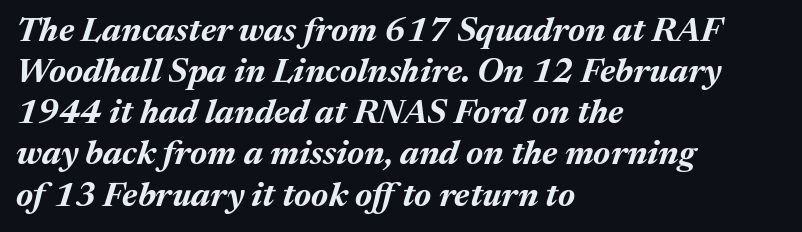
{"italic": "yes", "lean": "right", "slant_degrees": 17, "bold": "yes", "weight": "bold", "width": "normal", "stroke_contrast": "medium", "x_height": "medium", "monospaced": "no", "underline": "no", "align": "left", "line_spacing_ratio": 1.21, "letter_spacing": "normal", "letter_spacing_em": 0.0, "glyph_px": 34}
